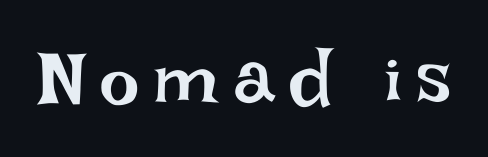
Ordinary non-slanted type is in use. Is the stroke heavy? The answer is a plain regular-or-lighter. Decoration check: the copy has no underline. Looks like regular typesetting: each glyph gets only the width it needs.
